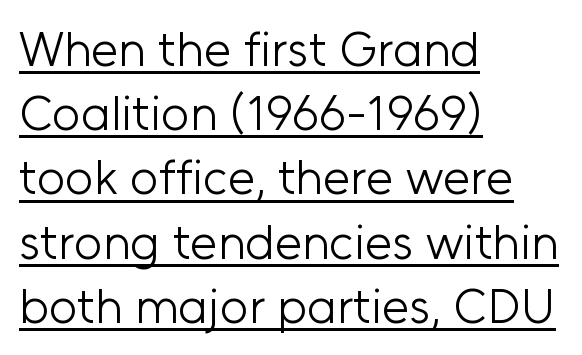
The image shows 49 px light sans-serif type, upright; set left-aligned, normal line spacing (1.31x), normal letter spacing, underlined; low stroke contrast and a medium x-height.
